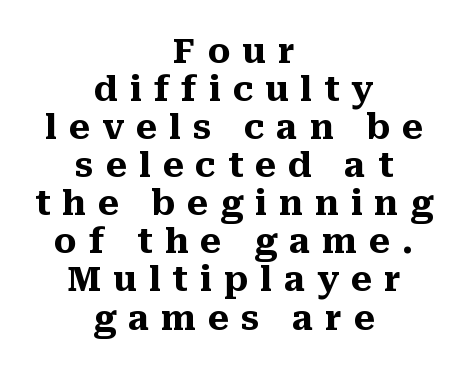
Q: Is the text bold? A: Yes.
Q: Is the text italic (slanted)? A: No, it is upright.
Q: Is the typeface a serif or a sans-serif typeface? A: Serif.
Q: Is the text underlined? A: No.
Q: How is the paragraph aligned? A: Centered.
Q: Is the spacing between letters normal or unusually wide? A: Unusually wide.
Q: Is the spacing between lines tight, normal or loose? A: Tight.
Q: Width (condensed, normal, or wide)? A: Normal.
Q: Stroke contrast? A: Medium.
Q: x-height? A: Medium.
Q: Monospaced? A: No.
